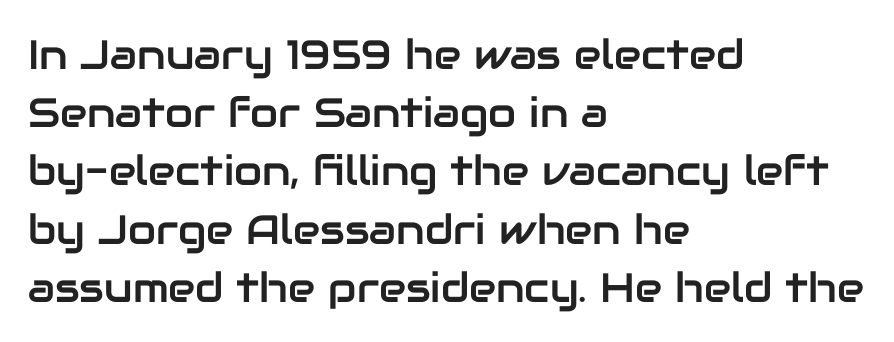
{"serif": "no", "italic": "no", "width": "normal", "stroke_contrast": "low", "x_height": "medium", "monospaced": "no", "underline": "no", "align": "left", "line_spacing": "normal", "line_spacing_ratio": 1.42, "letter_spacing": "normal", "letter_spacing_em": 0.0, "glyph_px": 41}
